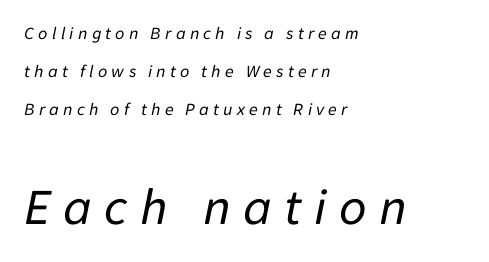
Do the characters align in a grid? No, the font is proportional. If you drew a ruler down the left edge, every line would touch it. Reading down the column, the eye jumps a long way to each next line. Stems here are at most as thick as an everyday book face. Posture: slanted. The gap between lines stays unmarked.
